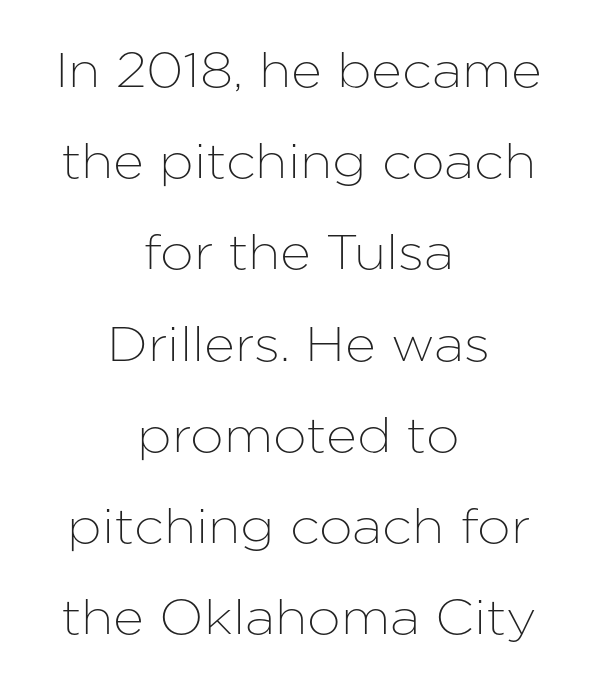
This rendering features lettering with no underline. Does the copy run flush right? No — it is centered line by line. Observe the absence of serifs on each vertical stroke in this sample. Look at the tracking — it's just the regular setting, nothing added. You could not count columns in this text — the font is proportionally spaced.
